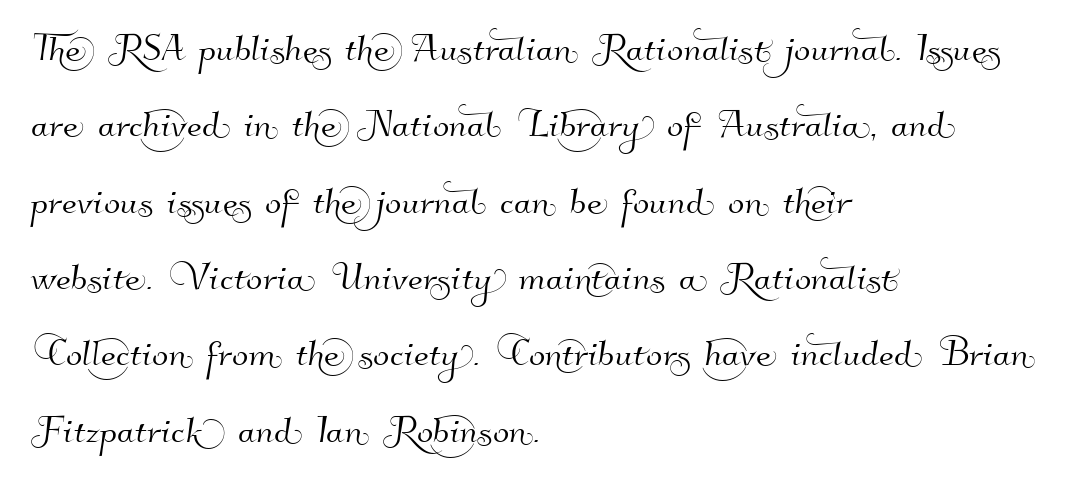
{"serif": "no", "width": "normal", "stroke_contrast": "high", "x_height": "small", "monospaced": "no", "underline": "no", "align": "left", "line_spacing": "normal", "line_spacing_ratio": 1.59, "letter_spacing": "normal", "letter_spacing_em": 0.0, "glyph_px": 48}
